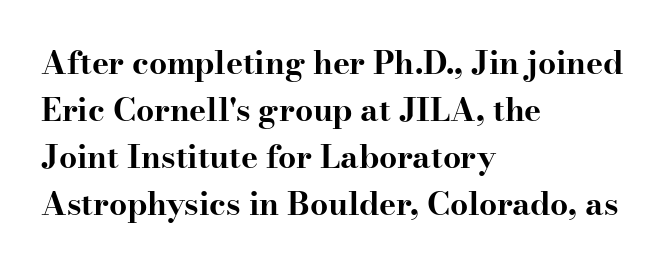
The image shows 32 px bold, wide serif type, upright; set left-aligned, normal line spacing (1.47x), normal letter spacing, not underlined; high stroke contrast and a small x-height.
